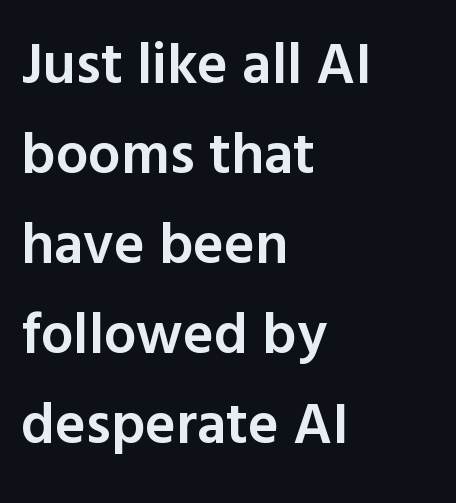
Each letter keeps its own natural width here, so spacing adapts to shape. Posture: vertical. The lines in this sample share a left origin and differ only in where they stop. Look at the tracking — it's just the regular setting, nothing added. The glyphs have the mass of a demibold cut, below bold. The rows are spaced the way most documents space them.
